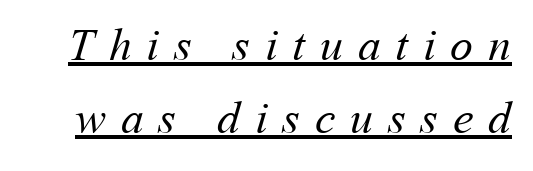
{"bold": "no", "weight": "regular", "width": "normal", "stroke_contrast": "medium", "x_height": "medium", "monospaced": "no", "underline": "yes", "line_spacing": "normal", "line_spacing_ratio": 1.59, "letter_spacing": "wide", "letter_spacing_em": 0.32, "glyph_px": 46}
